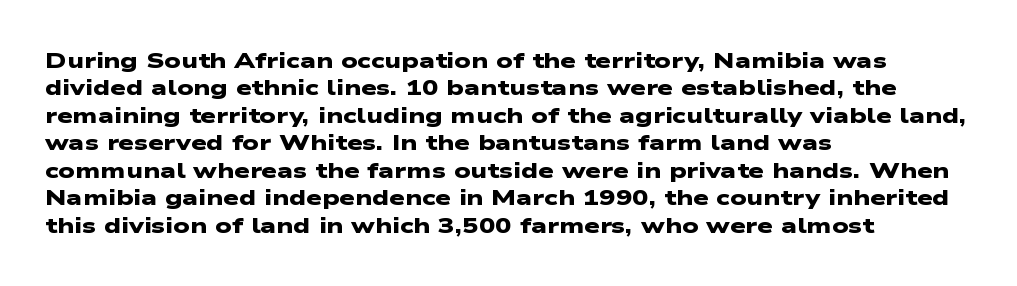
Q: Is the text bold? A: Yes.
Q: Is the text underlined? A: No.
Q: How is the paragraph aligned? A: Left-aligned.
Q: Is the spacing between letters normal or unusually wide? A: Normal.
Q: Is the spacing between lines tight, normal or loose? A: Normal.
